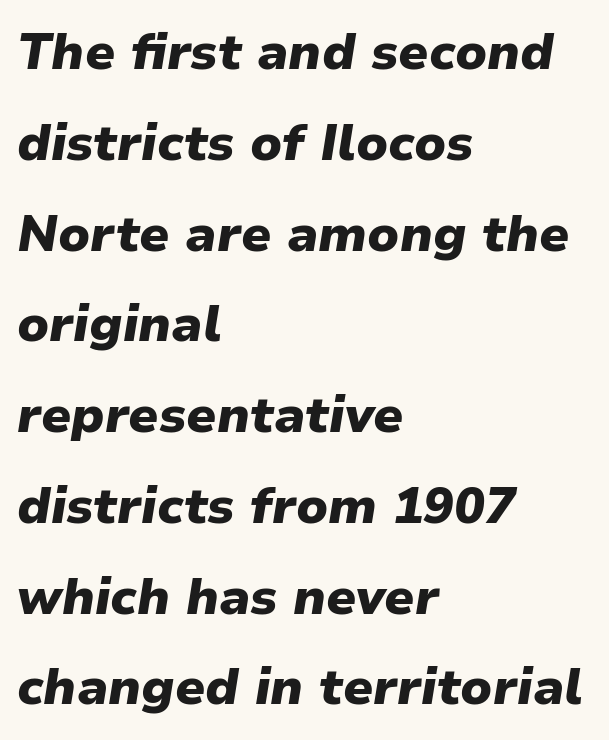
Q: Is the text bold? A: Yes.
Q: Is the text italic (slanted)? A: Yes, it leans right by about 9 degrees.
Q: Is the text underlined? A: No.
Q: How is the paragraph aligned? A: Left-aligned.
Q: Is the spacing between letters normal or unusually wide? A: Normal.
Q: Width (condensed, normal, or wide)? A: Normal.
Q: Stroke contrast? A: Low.
Q: x-height? A: Medium.
Q: Monospaced? A: No.
